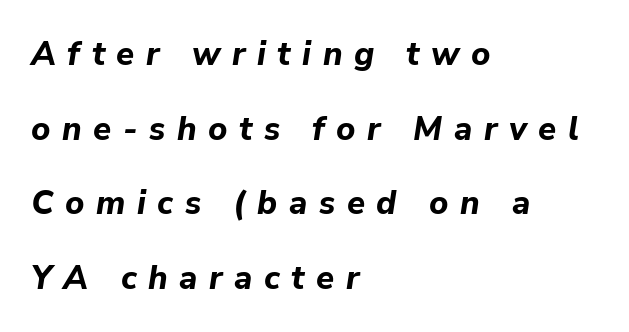
Q: Is the text bold? A: Yes.
Q: Is the text italic (slanted)? A: Yes, it leans right by about 9 degrees.
Q: Is the text underlined? A: No.
Q: How is the paragraph aligned? A: Left-aligned.
Q: Is the spacing between letters normal or unusually wide? A: Unusually wide.
Q: Is the spacing between lines tight, normal or loose? A: Loose.
Q: Width (condensed, normal, or wide)? A: Normal.
Q: Stroke contrast? A: Low.
Q: x-height? A: Medium.
Q: Monospaced? A: No.
